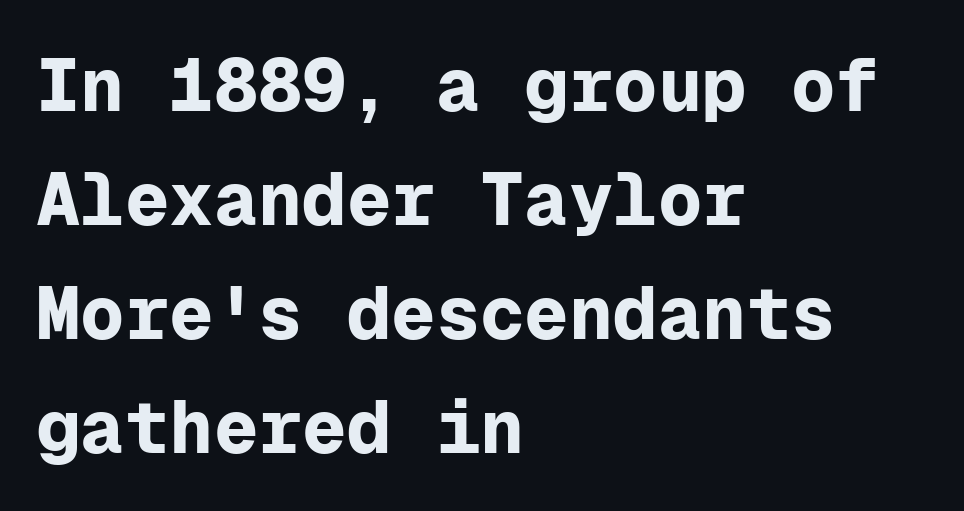
The text block is weighted toward the left margin, trailing off unevenly rightward. Serifs: no, the terminals of the letterforms are clean. Think of a typewriter: that constant character pitch is what you see here. Does the weight exceed regular? Yes, all the way to bold. Horizontal bands of white between lines are of average thickness.
